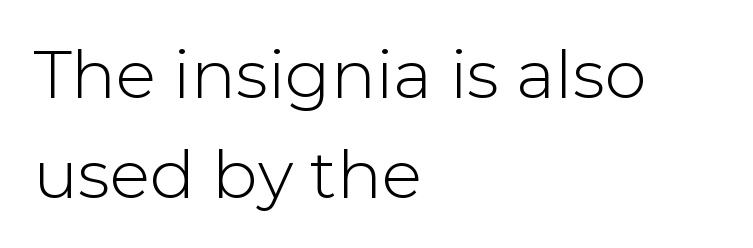
Characters follow at the spacing the type designer built in. Is there much room between lines? A standard amount, neither cramped nor airy. Tall strokes in this sample are plumb rather than angled. Letterform terminals end flat and unadorned throughout the passage. Character widths vary here, with narrow letters taking less room than wide ones.
